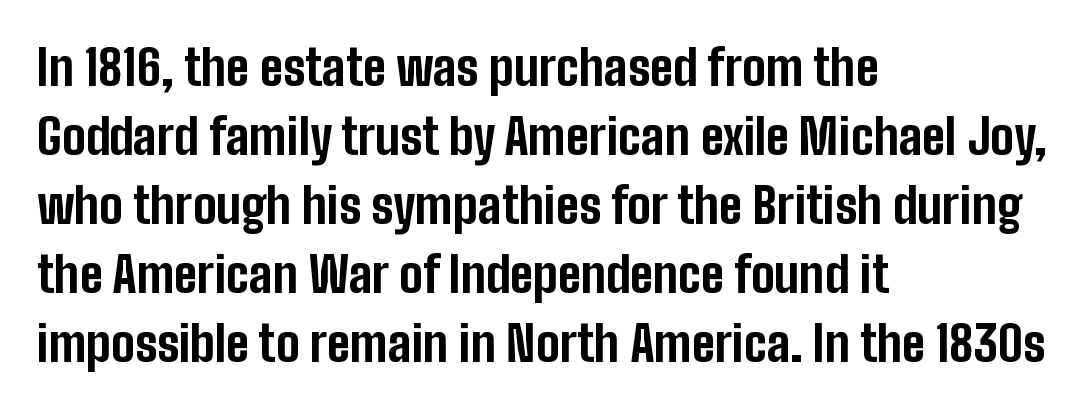
The line-height multiplier appears to be the usual default. Classification — sans serif. Which margin do the lines hug? The left one — the right edge is uneven. Nope, not italic — everything's standing straight.
